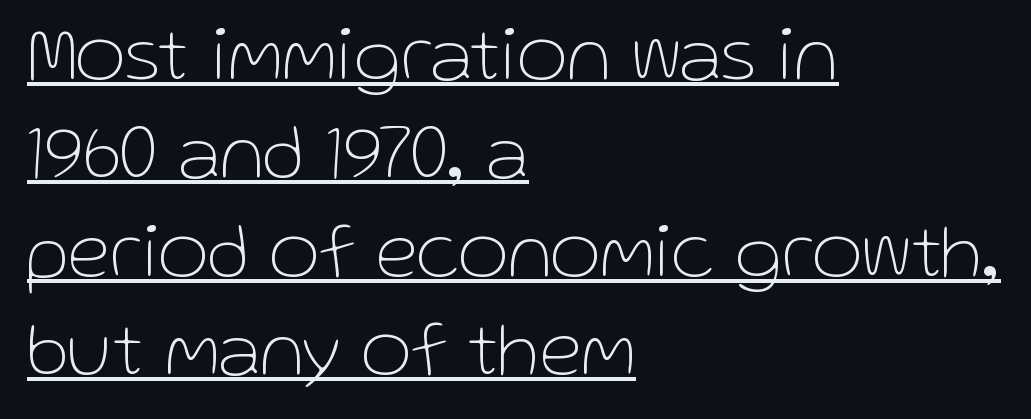
{"serif": "no", "italic": "no", "bold": "no", "weight": "thin", "width": "normal", "stroke_contrast": "low", "x_height": "medium", "monospaced": "no", "underline": "yes", "align": "left", "line_spacing": "normal", "line_spacing_ratio": 1.26, "letter_spacing": "normal", "letter_spacing_em": 0.0, "glyph_px": 78}
